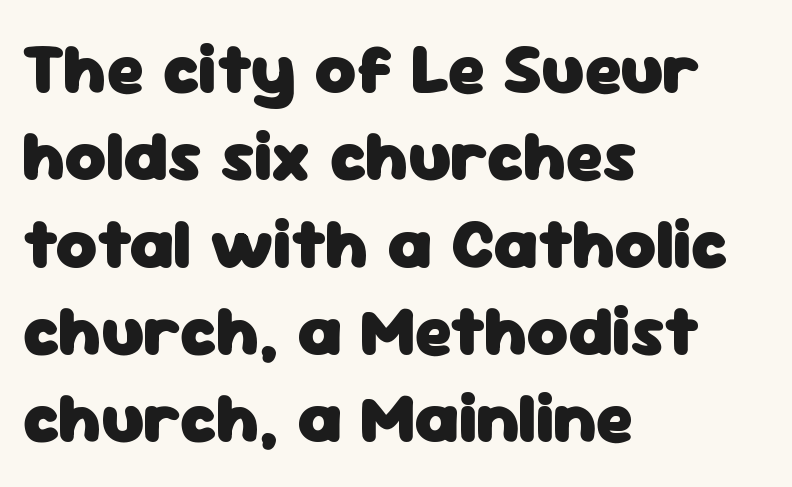
The image shows 71 px heavy sans-serif type, upright; set left-aligned, line spacing 1.23x, normal letter spacing, not underlined; low stroke contrast and a medium x-height.
